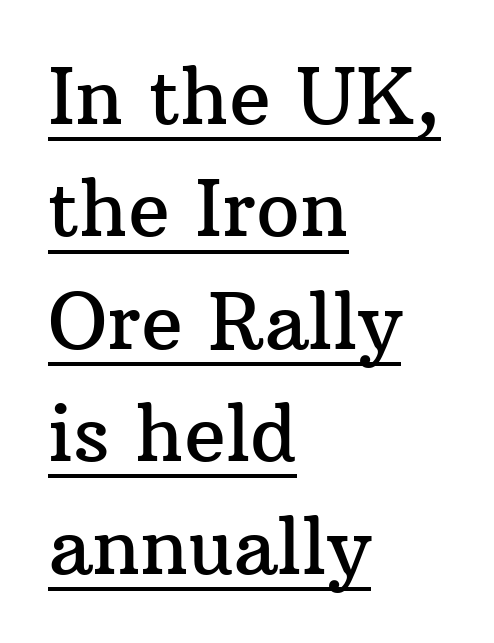
The image shows 77 px serif type, upright; set left-aligned, normal line spacing (1.46x), normal letter spacing, underlined; medium stroke contrast and a medium x-height.
